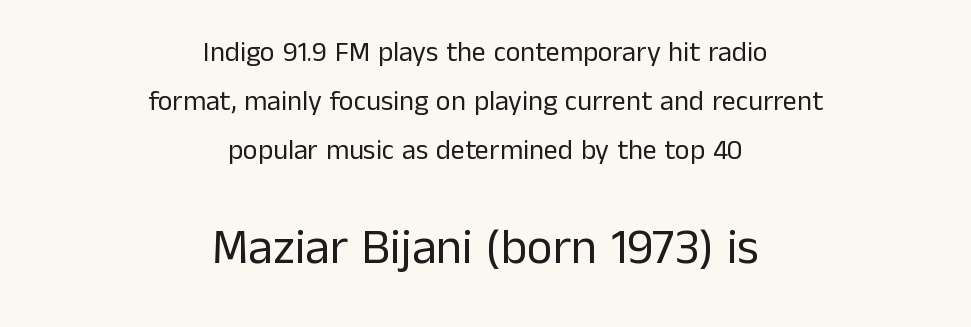
{"serif": "no", "italic": "no", "bold": "no", "weight": "regular", "width": "normal", "stroke_contrast": "low", "x_height": "medium", "monospaced": "no", "underline": "no", "align": "center", "line_spacing_ratio": 1.75, "letter_spacing": "normal", "letter_spacing_em": 0.0, "larger_block": "second", "size_ratio": 1.75, "glyph_px": 49}
